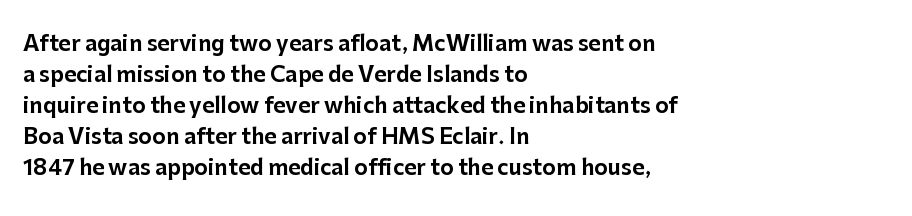
{"italic": "no", "underline": "no", "align": "left", "line_spacing": "normal", "line_spacing_ratio": 1.48, "letter_spacing": "normal", "letter_spacing_em": 0.0, "glyph_px": 21}
